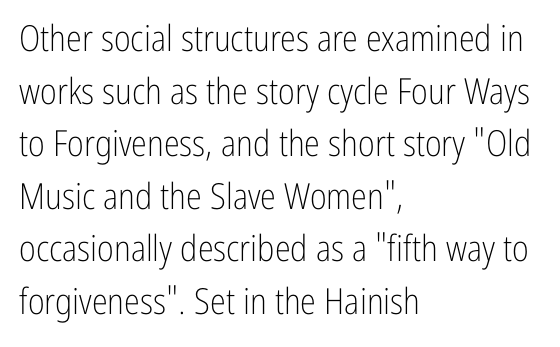
The image shows 36 px light, condensed sans-serif type, upright; set left-aligned, normal line spacing (1.46x), normal letter spacing, not underlined; low stroke contrast and a medium x-height.
